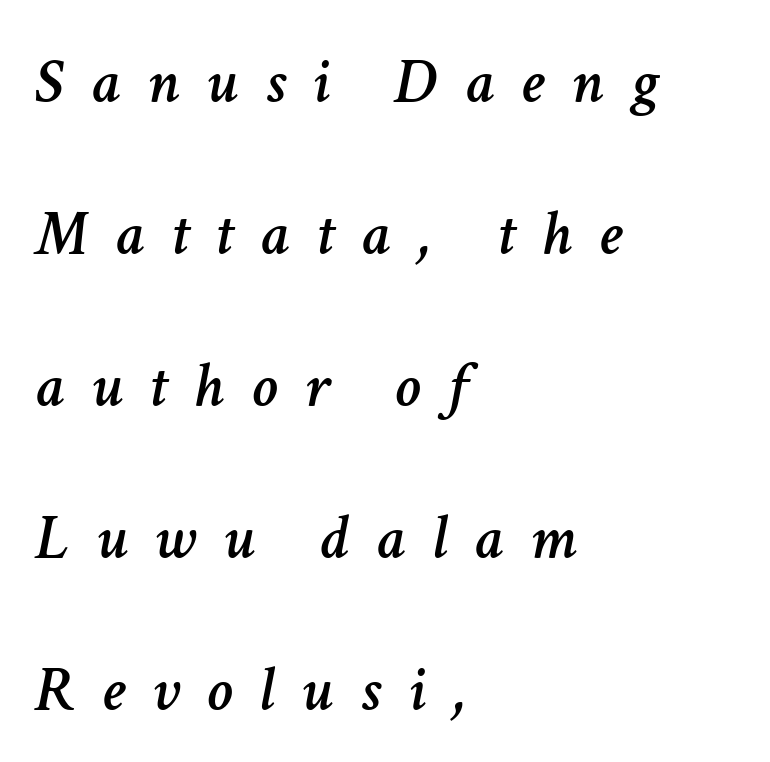
The glyphs are unaccompanied by any horizontal stroke below them. Loosely led — the rows are spread out. Casual observation: everything's shoved over to the left. Students, note that the glyphs here are deliberately spaced far apart. Character widths vary here, with narrow letters taking less room than wide ones.
